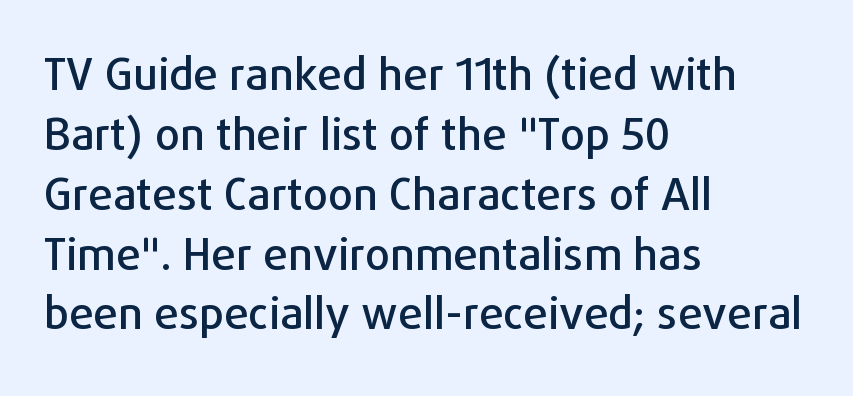
Beneath every word, the page is bare. The passage shown is typed in a proportional face where columns would drift. The designer went with a sans here, leaving each stem footless. In terms of leading, this rendering sits right in the middle. Observe the ordinary spacing: letters are neighbours, not strangers.
